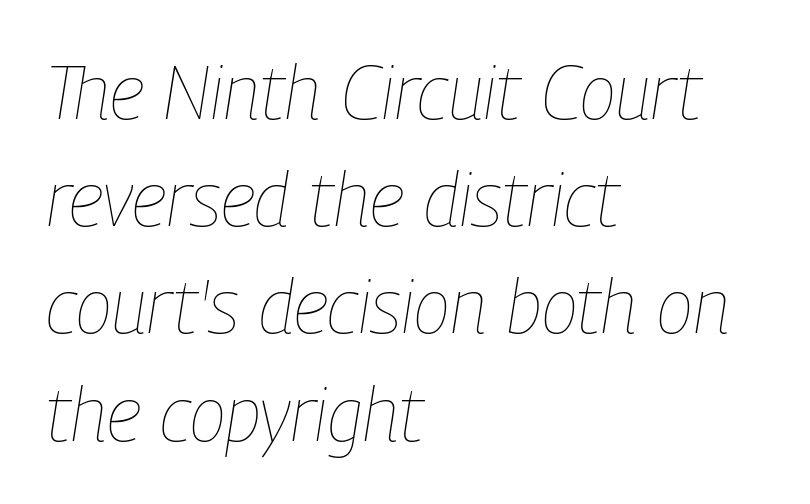
Q: Is the text bold? A: No.
Q: Is the text italic (slanted)? A: Yes, it leans right by about 9 degrees.
Q: Is the text underlined? A: No.
Q: How is the paragraph aligned? A: Left-aligned.
Q: Is the spacing between letters normal or unusually wide? A: Normal.
Q: Is the spacing between lines tight, normal or loose? A: Normal.
Q: Width (condensed, normal, or wide)? A: Condensed.
Q: Stroke contrast? A: Low.
Q: x-height? A: Medium.
Q: Monospaced? A: No.
